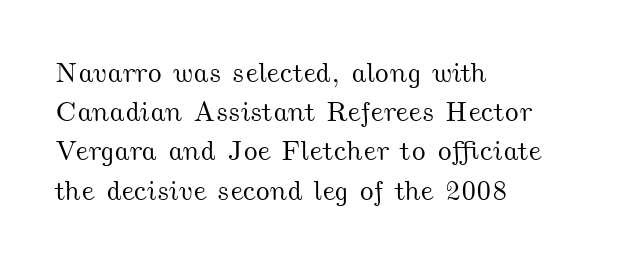
{"width": "wide", "stroke_contrast": "medium", "x_height": "small", "monospaced": "no", "underline": "no", "align": "left", "line_spacing": "normal", "line_spacing_ratio": 1.4, "letter_spacing": "normal", "letter_spacing_em": 0.0, "glyph_px": 28}
